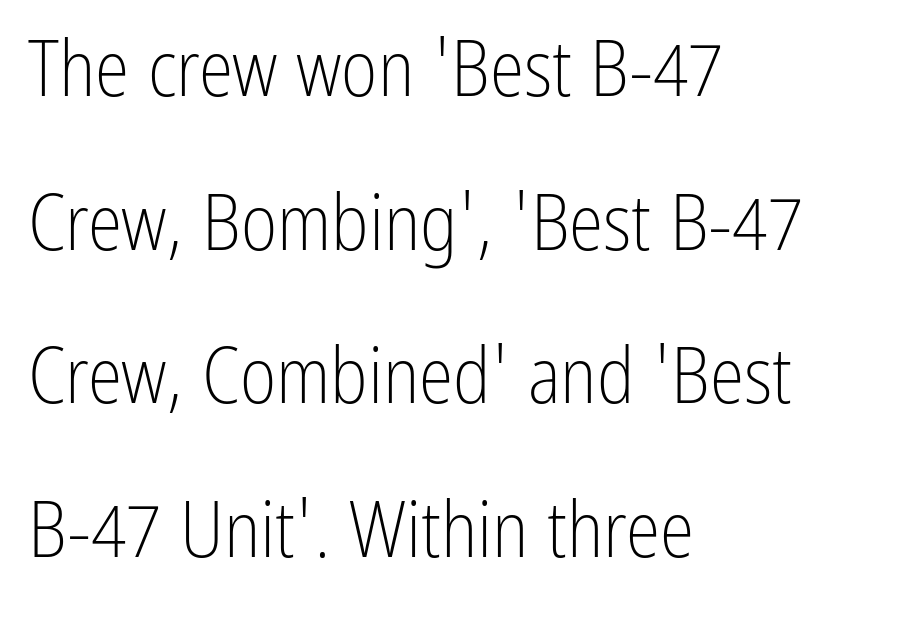
Quick note: underline off. Summary of vertical rhythm: relaxed, with wide interline spacing. Proportional: the letters do not fall into vertical columns. It's the straight-up-and-down kind of type.
